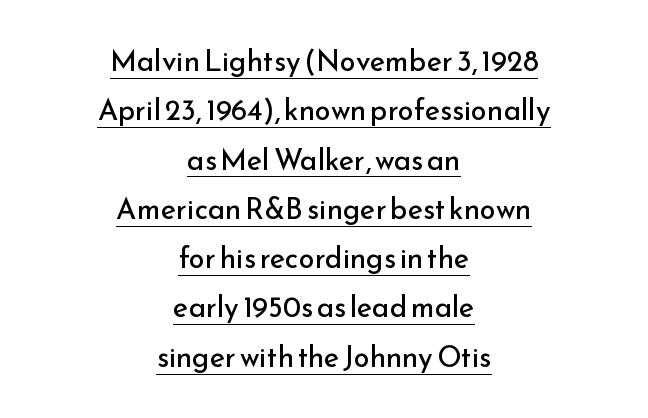
{"serif": "no", "italic": "no", "bold": "no", "weight": "regular", "width": "normal", "stroke_contrast": "low", "x_height": "small", "monospaced": "no", "underline": "yes", "align": "center", "line_spacing": "normal", "line_spacing_ratio": 1.7, "letter_spacing": "normal", "letter_spacing_em": 0.0, "glyph_px": 29}
